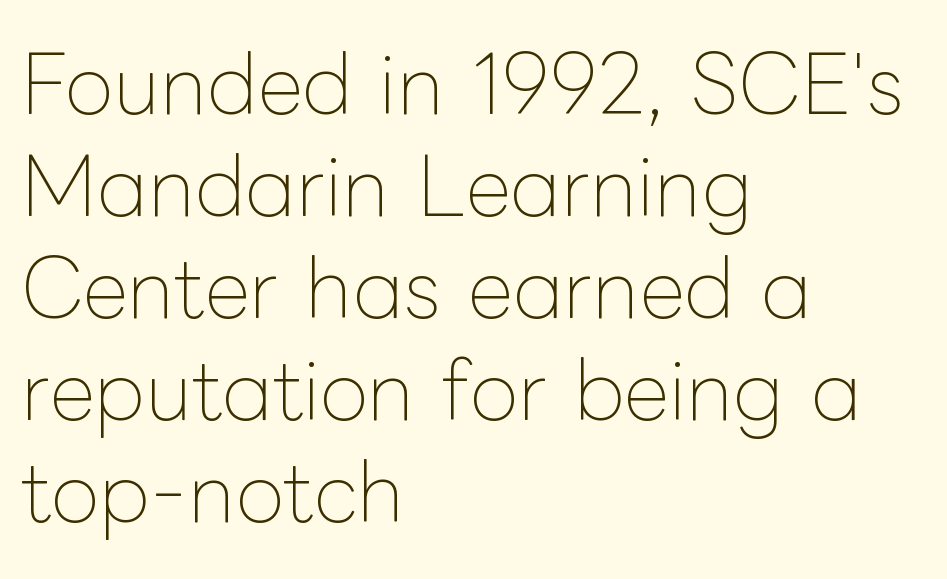
Whoever set this chose a conventional vertical rhythm. No chunkiness to these letters — they're not bold. The typesetter chose a ragged-right arrangement here. Tracking here is standard; glyphs follow each other at the usual distance.
